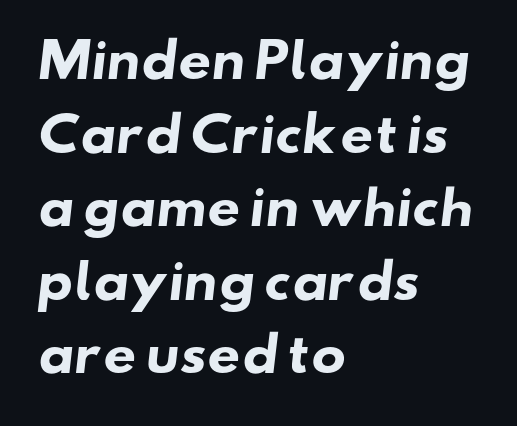
The image shows 46 px heavy, wide sans-serif type; set left-aligned, normal line spacing (1.6x), normal letter spacing, not underlined; low stroke contrast and a small x-height.
